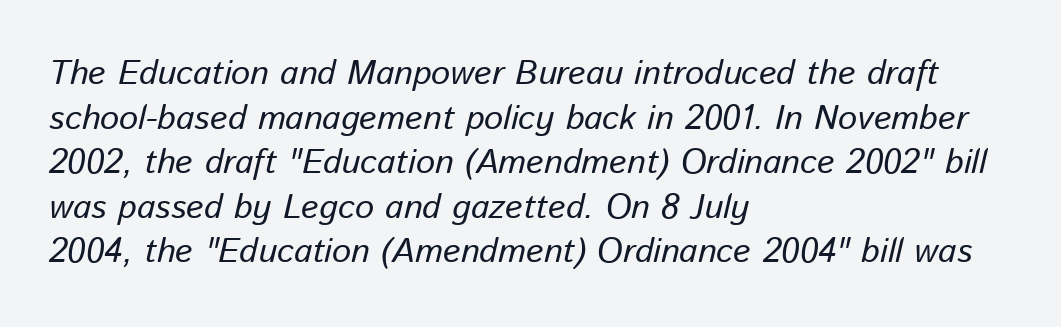
{"italic": "yes", "lean": "right", "slant_degrees": 13, "bold": "no", "weight": "regular", "width": "normal", "stroke_contrast": "low", "x_height": "medium", "monospaced": "no", "underline": "no", "align": "left", "line_spacing": "normal", "line_spacing_ratio": 1.31, "letter_spacing": "normal", "letter_spacing_em": 0.0, "glyph_px": 34}
